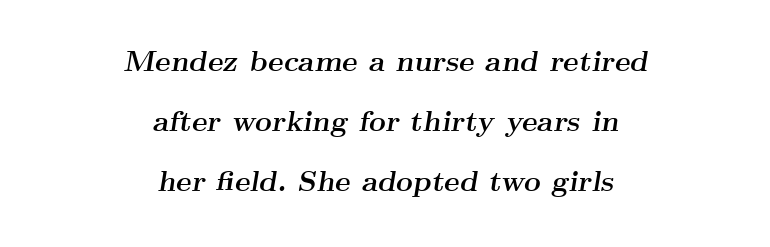
The image shows 29 px semibold, wide serif type, italic (leaning right); set centered, loose line spacing (2.07x), normal letter spacing, not underlined; medium stroke contrast and a small x-height.
